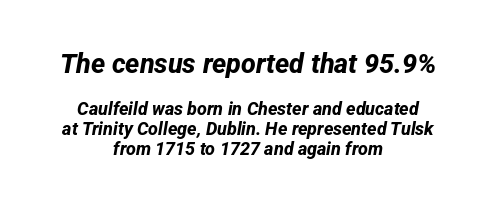
{"bold": "yes", "underline": "no", "align": "center", "line_spacing": "tight", "line_spacing_ratio": 1.1, "letter_spacing": "normal", "letter_spacing_em": 0.0, "larger_block": "first", "size_ratio": 1.5, "glyph_px": 27}
